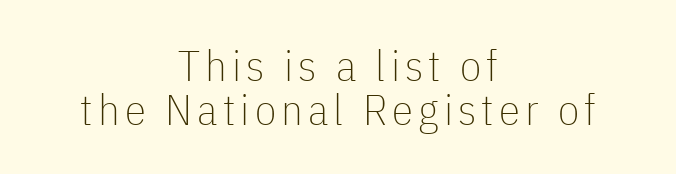
{"serif": "no", "italic": "no", "bold": "no", "weight": "thin", "width": "condensed", "stroke_contrast": "low", "x_height": "medium", "monospaced": "no", "underline": "no", "align": "center", "line_spacing": "tight", "line_spacing_ratio": 1.03, "glyph_px": 43}
